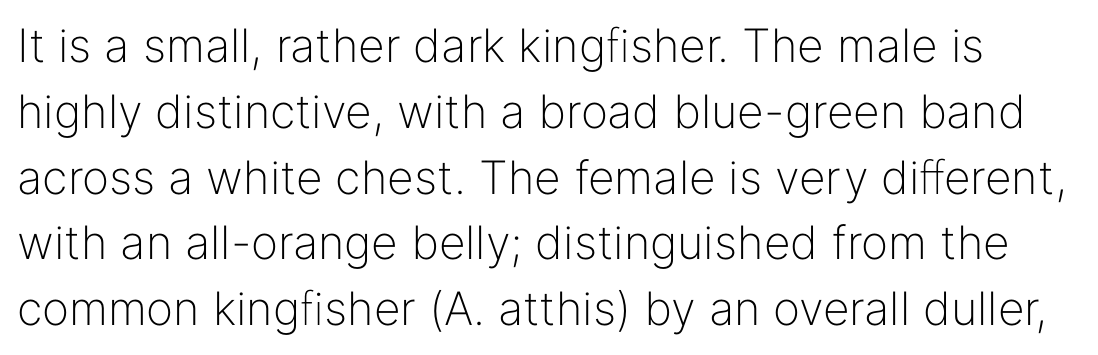
Q: Is the text bold? A: No.
Q: Is the text italic (slanted)? A: No, it is upright.
Q: Is the typeface a serif or a sans-serif typeface? A: Sans-serif.
Q: Is the text underlined? A: No.
Q: Is the spacing between letters normal or unusually wide? A: Normal.
Q: Is the spacing between lines tight, normal or loose? A: Normal.
Q: Width (condensed, normal, or wide)? A: Normal.
Q: Stroke contrast? A: Low.
Q: x-height? A: Medium.
Q: Monospaced? A: No.
